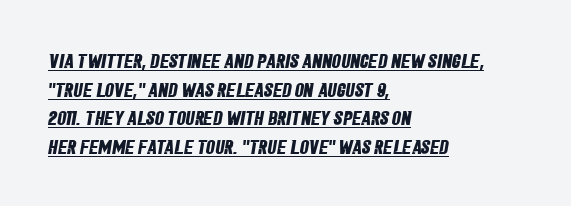
{"bold": "yes", "underline": "yes", "align": "left", "line_spacing": "normal", "line_spacing_ratio": 1.43, "letter_spacing": "normal", "letter_spacing_em": 0.0, "glyph_px": 20}
